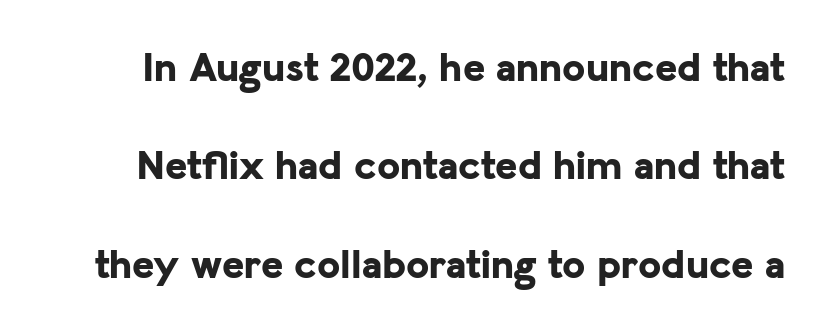
{"serif": "no", "italic": "no", "bold": "yes", "weight": "bold", "width": "normal", "stroke_contrast": "low", "x_height": "medium", "monospaced": "no", "underline": "no", "line_spacing": "loose", "line_spacing_ratio": 2.34, "letter_spacing": "normal", "letter_spacing_em": 0.0, "glyph_px": 42}
